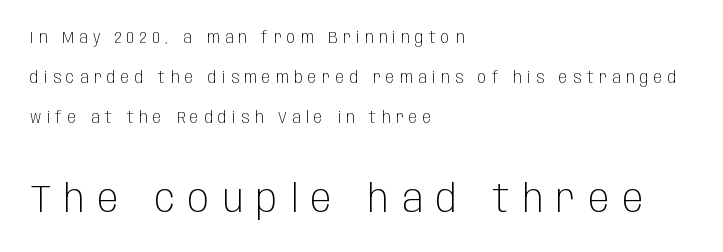
{"serif": "no", "italic": "no", "bold": "no", "weight": "light", "width": "condensed", "stroke_contrast": "low", "x_height": "large", "monospaced": "no", "underline": "no", "align": "left", "line_spacing": "loose", "line_spacing_ratio": 2.49, "letter_spacing": "wide", "letter_spacing_em": 0.34, "larger_block": "second", "size_ratio": 2.44, "glyph_px": 39}
